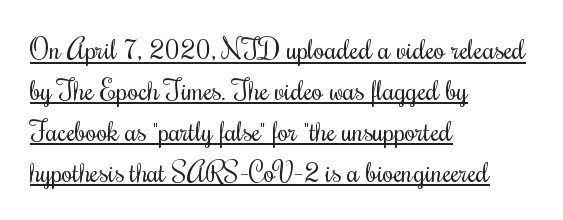
Q: Is the text bold? A: No.
Q: Is the text italic (slanted)? A: Yes.
Q: Is the text underlined? A: Yes.
Q: How is the paragraph aligned? A: Left-aligned.
Q: Is the spacing between letters normal or unusually wide? A: Normal.
Q: Is the spacing between lines tight, normal or loose? A: Normal.
Q: Width (condensed, normal, or wide)? A: Condensed.
Q: Stroke contrast? A: Medium.
Q: x-height? A: Small.
Q: Monospaced? A: No.
